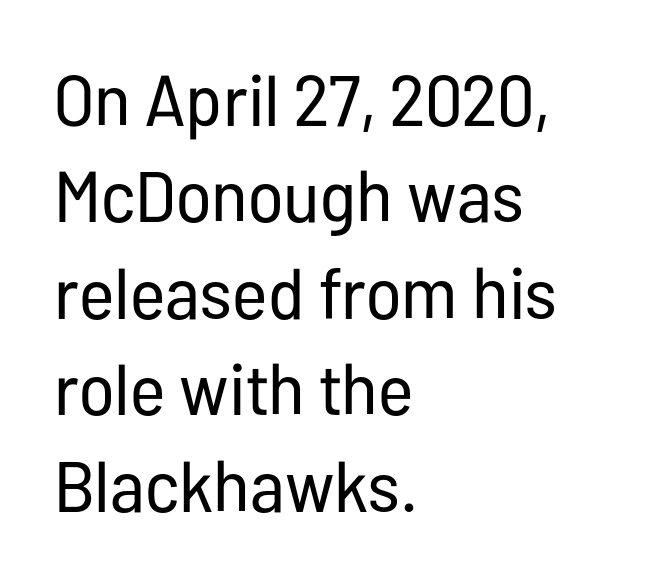
Q: Is the text bold? A: No.
Q: Is the text italic (slanted)? A: No, it is upright.
Q: Is the typeface a serif or a sans-serif typeface? A: Sans-serif.
Q: Is the text underlined? A: No.
Q: How is the paragraph aligned? A: Left-aligned.
Q: Is the spacing between letters normal or unusually wide? A: Normal.
Q: Is the spacing between lines tight, normal or loose? A: Normal.
Q: Width (condensed, normal, or wide)? A: Condensed.
Q: Stroke contrast? A: Low.
Q: x-height? A: Medium.
Q: Monospaced? A: No.
